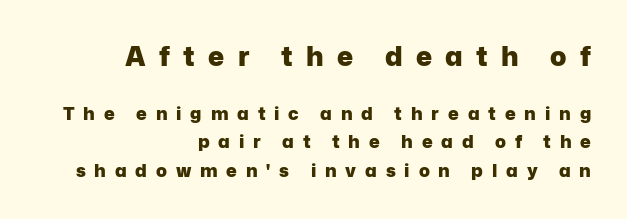
{"italic": "no", "bold": "yes", "underline": "no", "align": "right", "line_spacing": "normal", "line_spacing_ratio": 1.57, "letter_spacing": "wide", "letter_spacing_em": 0.49, "larger_block": "first", "size_ratio": 1.5, "glyph_px": 27}
